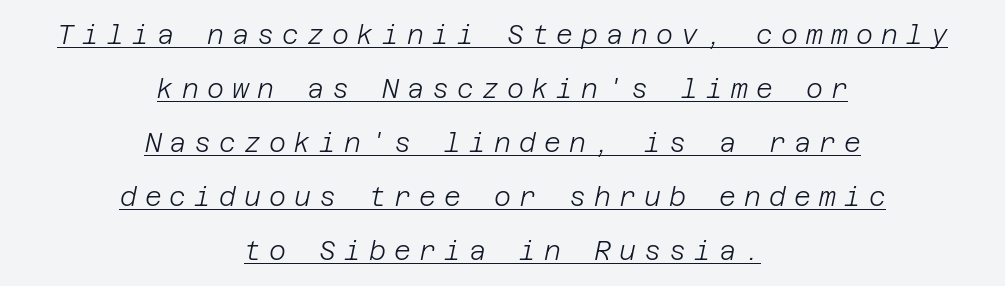
{"italic": "yes", "lean": "right", "slant_degrees": 12, "bold": "no", "underline": "yes", "align": "center", "line_spacing": "loose", "line_spacing_ratio": 2.08, "letter_spacing": "wide", "letter_spacing_em": 0.31, "glyph_px": 26}
